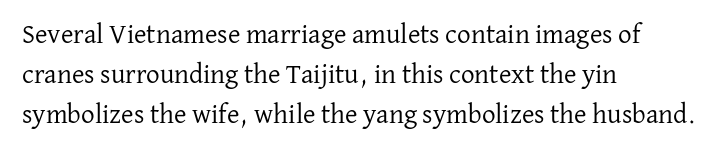
Q: Is the text bold? A: No.
Q: Is the text italic (slanted)? A: No, it is upright.
Q: Is the text underlined? A: No.
Q: How is the paragraph aligned? A: Left-aligned.
Q: Is the spacing between letters normal or unusually wide? A: Normal.
Q: Is the spacing between lines tight, normal or loose? A: Normal.
